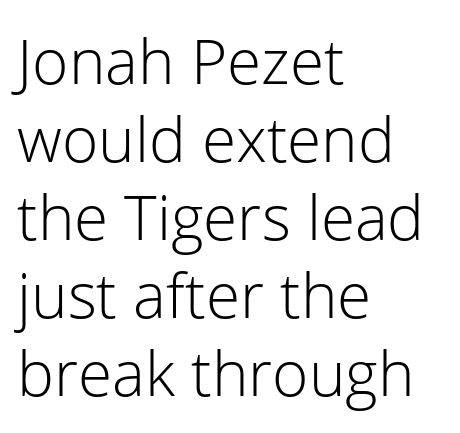
{"serif": "no", "italic": "no", "bold": "no", "weight": "light", "width": "normal", "stroke_contrast": "low", "x_height": "medium", "monospaced": "no", "underline": "no", "align": "left", "line_spacing": "normal", "line_spacing_ratio": 1.26, "letter_spacing": "normal", "letter_spacing_em": 0.0, "glyph_px": 62}
